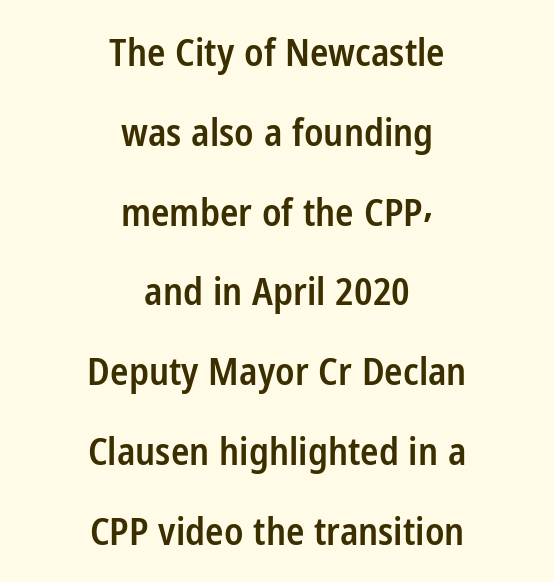
The image shows 38 px semibold, condensed sans-serif type, upright; set centered, loose line spacing (2.1x), normal letter spacing, not underlined; low stroke contrast and a medium x-height.
